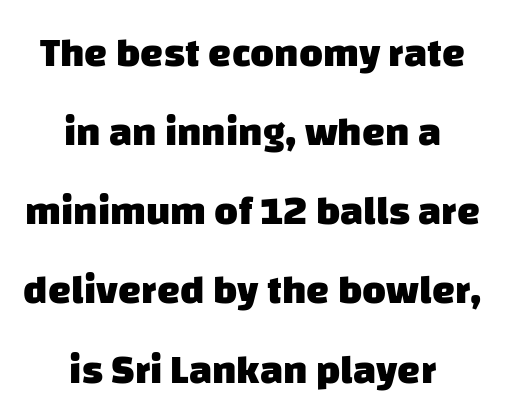
Q: Is the text bold? A: Yes.
Q: Is the typeface a serif or a sans-serif typeface? A: Sans-serif.
Q: Is the text underlined? A: No.
Q: How is the paragraph aligned? A: Centered.
Q: Is the spacing between letters normal or unusually wide? A: Normal.
Q: Is the spacing between lines tight, normal or loose? A: Loose.
Q: Width (condensed, normal, or wide)? A: Normal.
Q: Stroke contrast? A: Low.
Q: x-height? A: Large.
Q: Monospaced? A: No.
